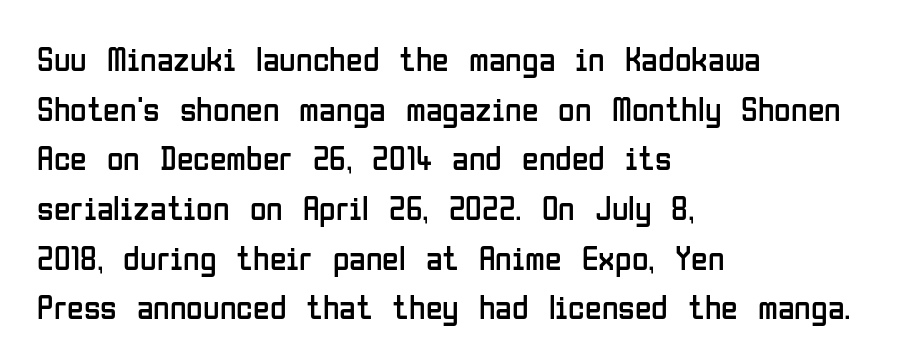
The image shows 34 px regular-weight, condensed sans-serif type, upright; set left-aligned, normal line spacing (1.46x), normal letter spacing, not underlined; low stroke contrast and a medium x-height.
